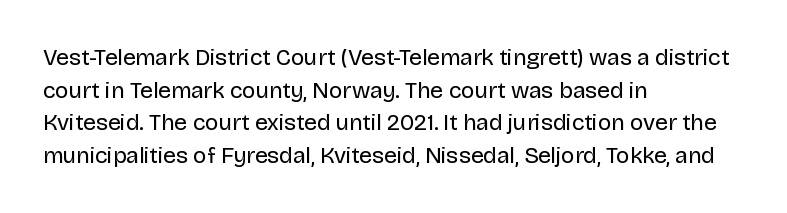
Characters follow at the spacing the type designer built in. The letterforms sit at book weight or below. Rendered with straight, roman letterforms. The rows are spaced the way most documents space them. The strip under each line holds only bare page.
